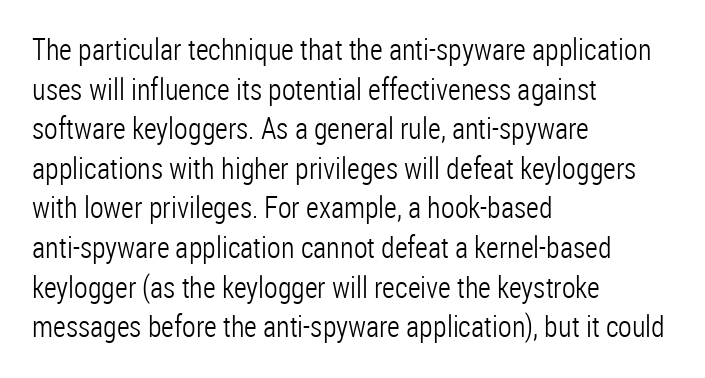
Q: Is the text bold? A: No.
Q: Is the text italic (slanted)? A: No, it is upright.
Q: Is the typeface a serif or a sans-serif typeface? A: Sans-serif.
Q: Is the text underlined? A: No.
Q: How is the paragraph aligned? A: Left-aligned.
Q: Is the spacing between letters normal or unusually wide? A: Normal.
Q: Is the spacing between lines tight, normal or loose? A: Normal.
Q: Width (condensed, normal, or wide)? A: Condensed.
Q: Stroke contrast? A: Low.
Q: x-height? A: Medium.
Q: Monospaced? A: No.
